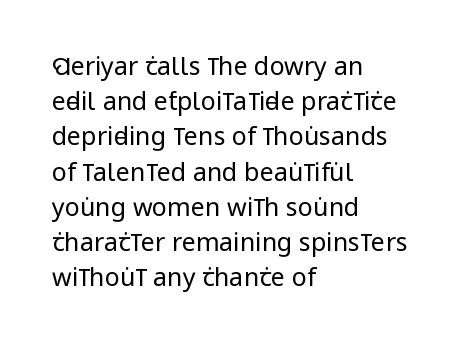
Q: Is the text bold? A: No.
Q: Is the text italic (slanted)? A: No, it is upright.
Q: Is the text underlined? A: No.
Q: How is the paragraph aligned? A: Left-aligned.
Q: Is the spacing between letters normal or unusually wide? A: Normal.
Q: Is the spacing between lines tight, normal or loose? A: Normal.
